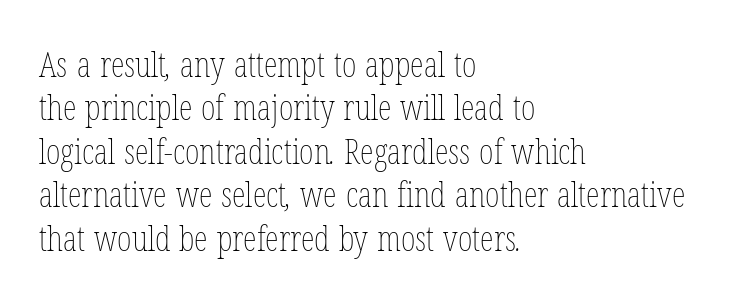
{"bold": "no", "weight": "thin", "width": "condensed", "stroke_contrast": "low", "x_height": "medium", "monospaced": "no", "underline": "no", "align": "left", "line_spacing_ratio": 1.24, "letter_spacing": "normal", "letter_spacing_em": 0.0, "glyph_px": 35}
